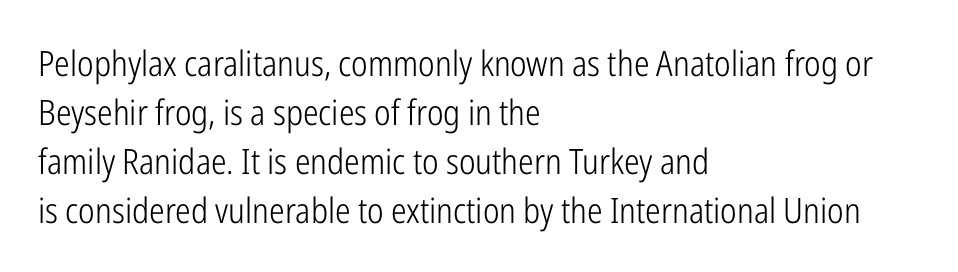
Q: Is the text bold? A: No.
Q: Is the text italic (slanted)? A: No, it is upright.
Q: Is the typeface a serif or a sans-serif typeface? A: Sans-serif.
Q: Is the text underlined? A: No.
Q: How is the paragraph aligned? A: Left-aligned.
Q: Is the spacing between letters normal or unusually wide? A: Normal.
Q: Is the spacing between lines tight, normal or loose? A: Normal.
Q: Width (condensed, normal, or wide)? A: Condensed.
Q: Stroke contrast? A: Low.
Q: x-height? A: Medium.
Q: Monospaced? A: No.
